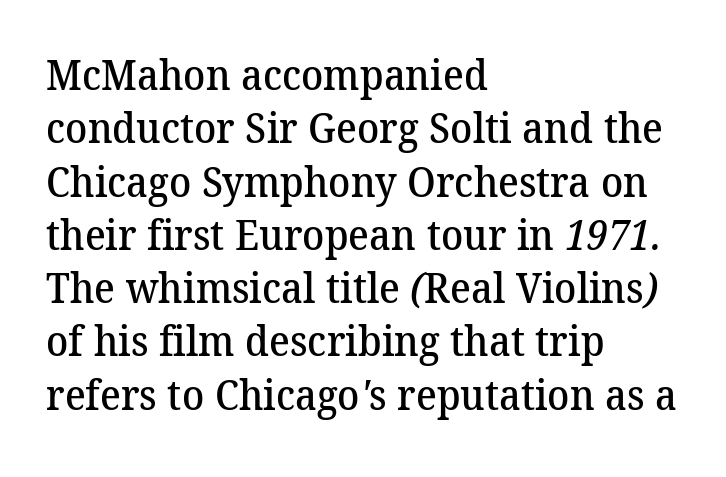
Line starts are locked; line ends wander. The zone under the glyphs is completely vacant. The face used here is proportionally spaced, like ordinary book or web type. Quick note: interline space is typical. Does extra space separate the letters? No, they use regular spacing.
